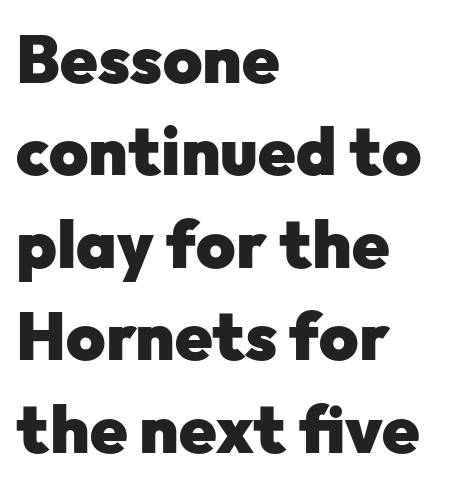
{"serif": "no", "italic": "no", "bold": "yes", "weight": "heavy", "width": "normal", "stroke_contrast": "low", "x_height": "medium", "monospaced": "no", "underline": "no", "align": "left", "line_spacing": "normal", "line_spacing_ratio": 1.38, "letter_spacing": "normal", "letter_spacing_em": 0.0, "glyph_px": 67}
